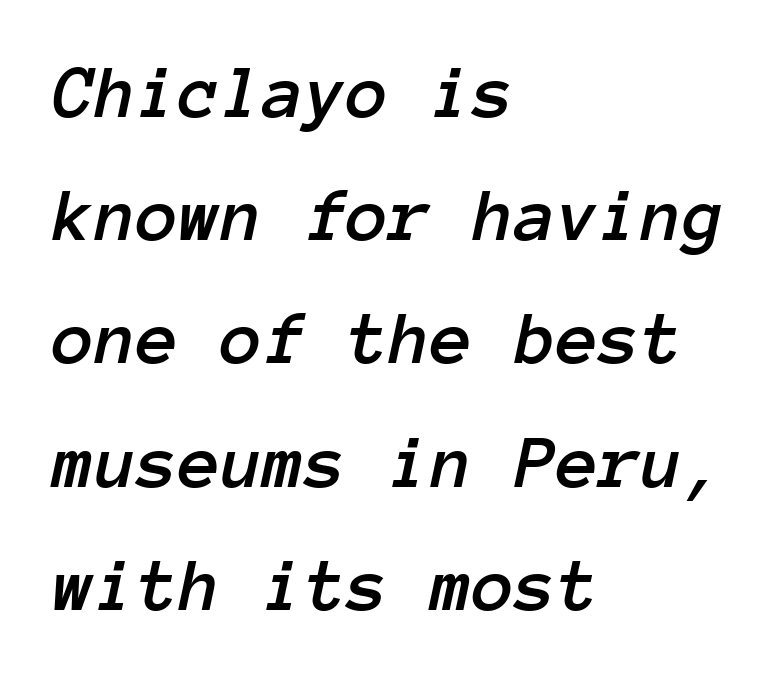
{"italic": "yes", "lean": "right", "slant_degrees": 12, "width": "normal", "stroke_contrast": "low", "x_height": "medium", "monospaced": "yes", "underline": "no", "align": "left", "line_spacing": "normal", "line_spacing_ratio": 1.6, "letter_spacing": "normal", "letter_spacing_em": 0.0, "glyph_px": 77}
